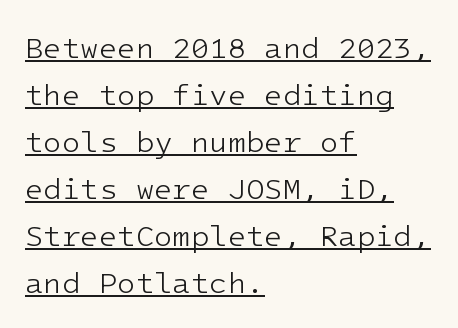
{"serif": "no", "italic": "no", "bold": "no", "weight": "light", "width": "normal", "stroke_contrast": "low", "x_height": "medium", "monospaced": "yes", "underline": "yes", "align": "left", "line_spacing": "normal", "line_spacing_ratio": 1.57, "letter_spacing": "normal", "letter_spacing_em": 0.0, "glyph_px": 30}
